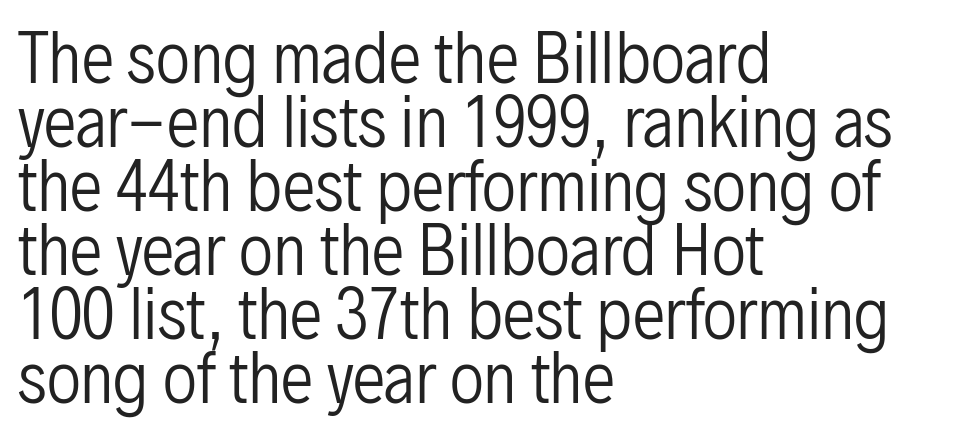
Weight class: somewhere from thin through regular. The line texture is even and compact thanks to regular tracking. Regarding leading, the lines here are crowded together. Left-aligned paragraph, ragged on the right. Note: no serifs on the glyphs. The strip under each line holds only bare page.
